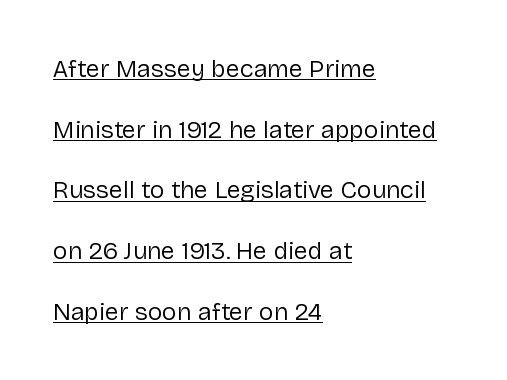
Q: Is the text bold? A: No.
Q: Is the text italic (slanted)? A: No, it is upright.
Q: Is the text underlined? A: Yes.
Q: How is the paragraph aligned? A: Left-aligned.
Q: Is the spacing between letters normal or unusually wide? A: Normal.
Q: Is the spacing between lines tight, normal or loose? A: Loose.
